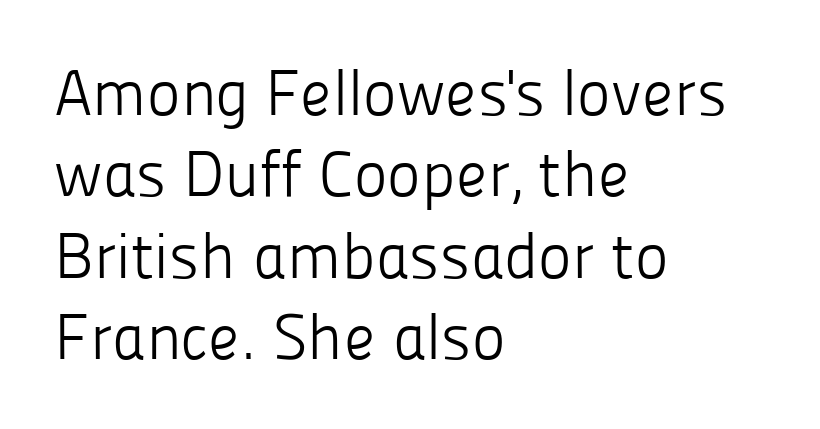
The image shows 64 px light sans-serif type, upright; set left-aligned, normal line spacing (1.27x), normal letter spacing, not underlined; low stroke contrast and a medium x-height.
